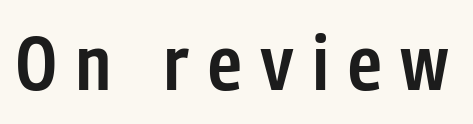
Moderately thickened strokes mark this as semibold type. Words appear elongated and porous because spacing is wide. Lines of text with bare space underneath. Does the type have serifs? No, each stem ends abruptly. The passage shown is typed in a proportional face where columns would drift.
